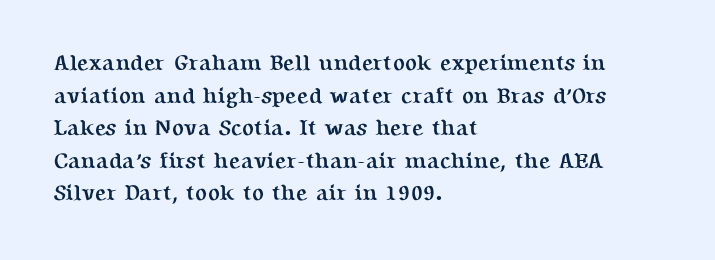
The letters stand straight up with perfectly vertical stems. Vertical spacing — default. Beneath every word, the page is bare. Typeset ragged right — the left edge is the straight one.
